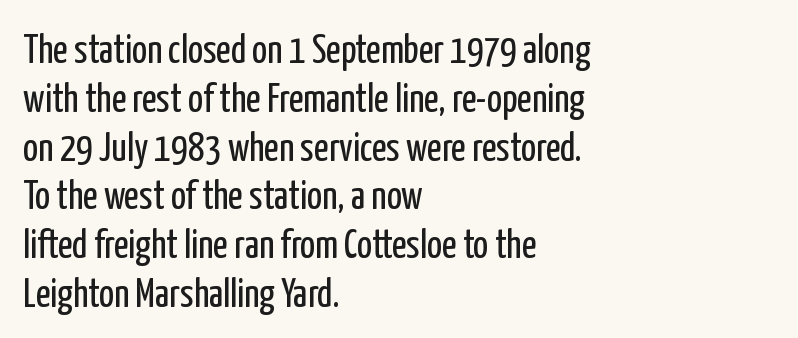
Q: Is the text bold? A: No.
Q: Is the text italic (slanted)? A: No, it is upright.
Q: Is the typeface a serif or a sans-serif typeface? A: Sans-serif.
Q: Is the text underlined? A: No.
Q: How is the paragraph aligned? A: Left-aligned.
Q: Is the spacing between letters normal or unusually wide? A: Normal.
Q: Width (condensed, normal, or wide)? A: Condensed.
Q: Stroke contrast? A: Low.
Q: x-height? A: Medium.
Q: Monospaced? A: No.
